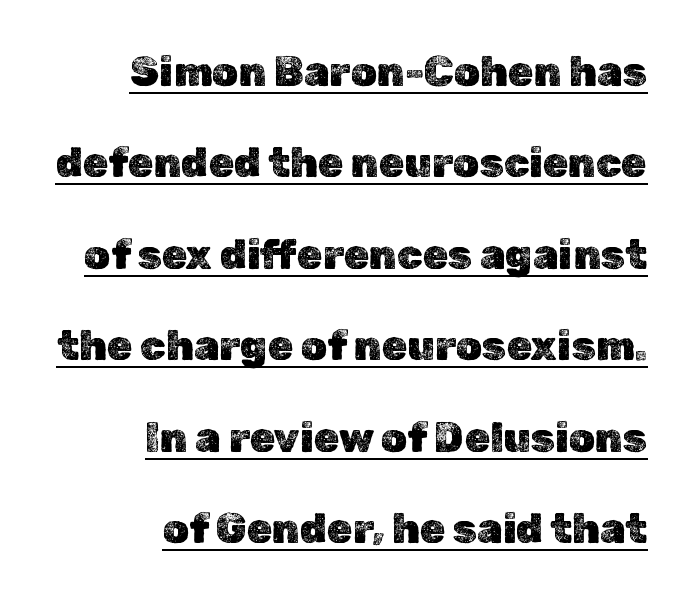
Q: Is the text italic (slanted)? A: No, it is upright.
Q: Is the text underlined? A: Yes.
Q: How is the paragraph aligned? A: Right-aligned.
Q: Is the spacing between letters normal or unusually wide? A: Normal.
Q: Is the spacing between lines tight, normal or loose? A: Loose.
Q: Width (condensed, normal, or wide)? A: Normal.
Q: x-height? A: Medium.
Q: Monospaced? A: No.
